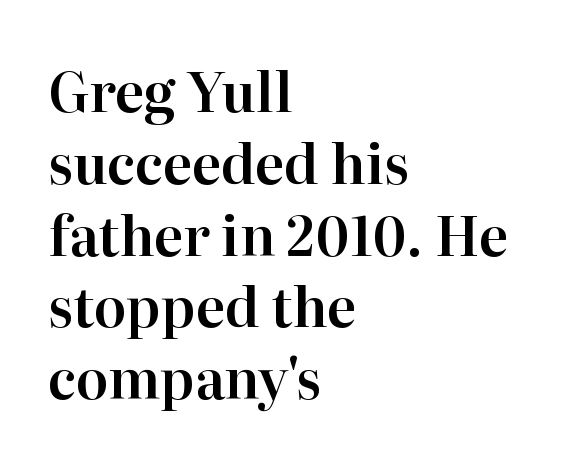
Teacher's note: observe the even left margin — that is flush-left alignment. Italic? Not at all — the glyphs are vertical. Lines of text with bare space underneath. Standard letterfit; no display-style spreading of the glyphs. Little horizontal feet cap the strokes, marking this as serif type.
